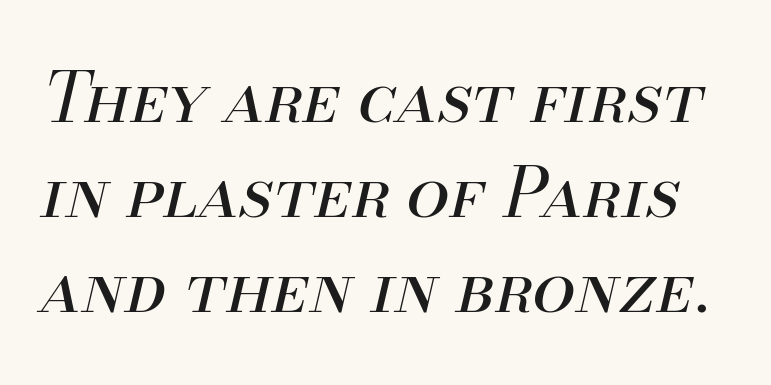
The image shows 69 px regular-weight type, italic (leaning right); set normal line spacing (1.38x), normal letter spacing, not underlined; medium stroke contrast and a small x-height.
